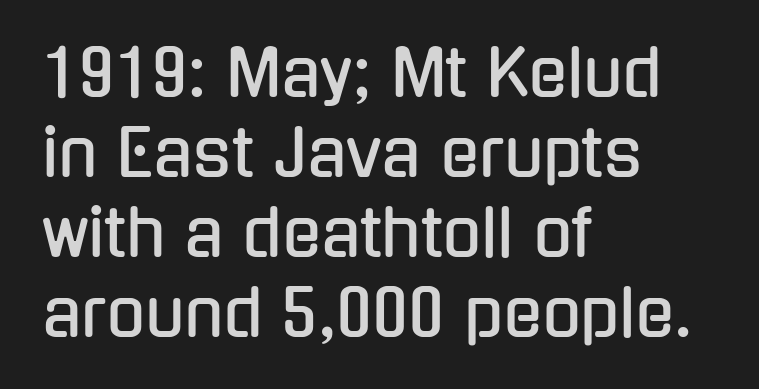
These lines are set flush left with a ragged right edge. The area under the type is left untouched. The letters advance in unequal steps, a hallmark of proportional type. The rendering keeps characters at their native spacing. Does the lettering tilt? It doesn't — this is upright. Nothing sits at the stroke ends, so this counts as sans-serif.
